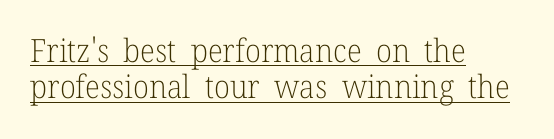
Q: Is the text bold? A: No.
Q: Is the text italic (slanted)? A: No, it is upright.
Q: Is the typeface a serif or a sans-serif typeface? A: Serif.
Q: Is the text underlined? A: Yes.
Q: How is the paragraph aligned? A: Left-aligned.
Q: Is the spacing between letters normal or unusually wide? A: Normal.
Q: Is the spacing between lines tight, normal or loose? A: Tight.
Q: Width (condensed, normal, or wide)? A: Normal.
Q: Stroke contrast? A: Low.
Q: x-height? A: Medium.
Q: Monospaced? A: No.
